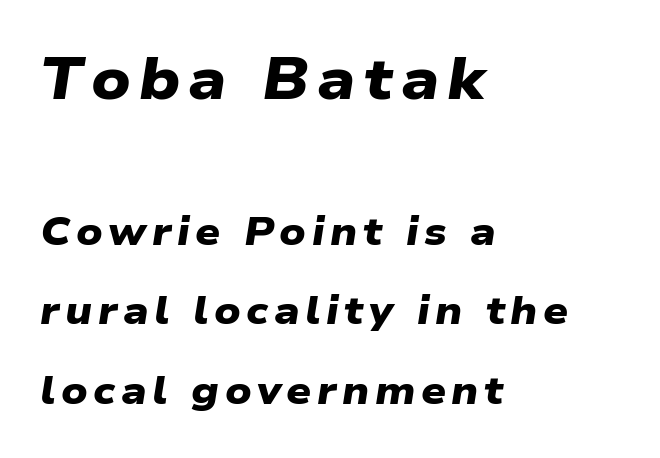
The image shows 58 px heavy, wide sans-serif type; set left-aligned, loose line spacing (2.04x), not underlined; the first (top) block is 1.49x larger; low stroke contrast and a medium x-height.
